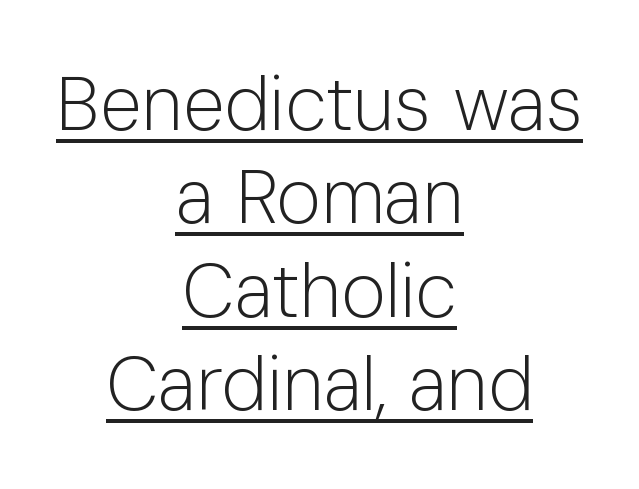
{"serif": "no", "italic": "no", "bold": "no", "weight": "light", "width": "normal", "stroke_contrast": "low", "x_height": "medium", "monospaced": "no", "underline": "yes", "align": "center", "line_spacing_ratio": 1.23, "letter_spacing": "normal", "letter_spacing_em": 0.0, "glyph_px": 76}
